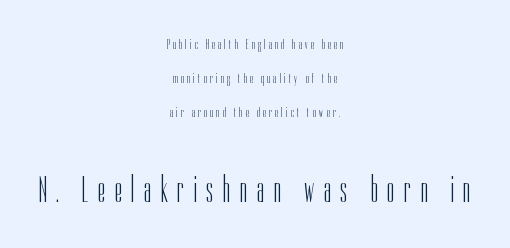
Q: Is the text bold? A: No.
Q: Is the text italic (slanted)? A: No, it is upright.
Q: Is the typeface a serif or a sans-serif typeface? A: Sans-serif.
Q: Is the text underlined? A: No.
Q: How is the paragraph aligned? A: Centered.
Q: Is the spacing between letters normal or unusually wide? A: Unusually wide.
Q: Is the spacing between lines tight, normal or loose? A: Loose.
Q: Which block of text is set in a larger size, the first (top) or the second (bottom)? A: The second (bottom) one.
Q: Width (condensed, normal, or wide)? A: Condensed.
Q: Stroke contrast? A: Low.
Q: x-height? A: Medium.
Q: Monospaced? A: No.
